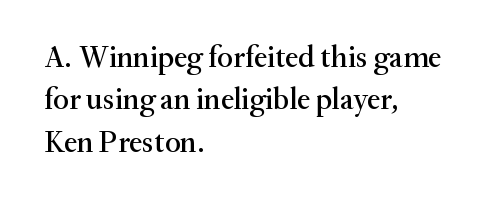
Q: Is the text italic (slanted)? A: No, it is upright.
Q: Is the typeface a serif or a sans-serif typeface? A: Serif.
Q: Is the text underlined? A: No.
Q: How is the paragraph aligned? A: Left-aligned.
Q: Is the spacing between letters normal or unusually wide? A: Normal.
Q: Is the spacing between lines tight, normal or loose? A: Normal.
Q: Width (condensed, normal, or wide)? A: Normal.
Q: Stroke contrast? A: Medium.
Q: x-height? A: Small.
Q: Monospaced? A: No.
